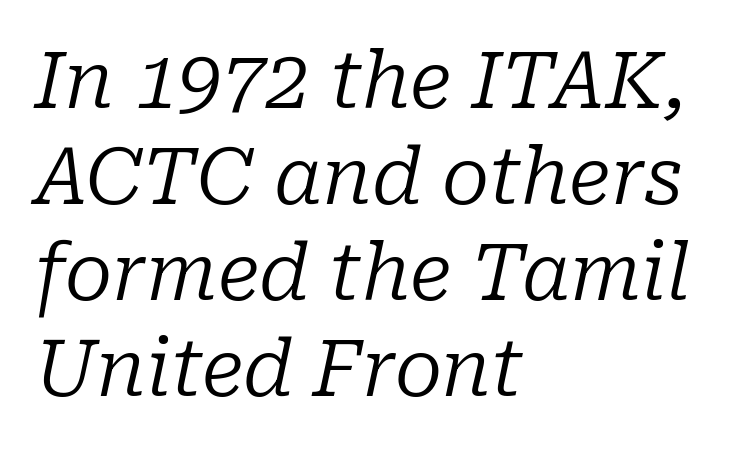
{"serif": "yes", "italic": "yes", "lean": "right", "slant_degrees": 10, "bold": "no", "weight": "regular", "width": "normal", "stroke_contrast": "low", "x_height": "medium", "monospaced": "no", "underline": "no", "align": "left", "line_spacing_ratio": 1.23, "letter_spacing": "normal", "letter_spacing_em": 0.0, "glyph_px": 78}
